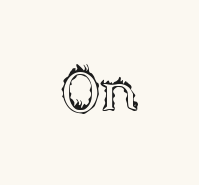
Ordinary non-slanted type is in use. A bare baseline throughout the passage. Words appear dense and cohesive because spacing is normal. Here the designer chose a conventional face with non-uniform glyph widths.
